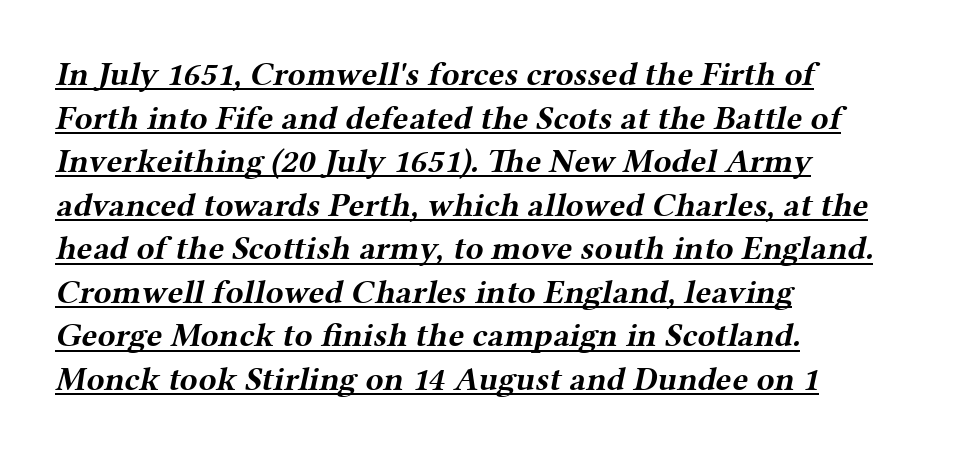
The image shows 33 px bold, wide serif type; set left-aligned, normal line spacing (1.32x), normal letter spacing, underlined; medium stroke contrast and a medium x-height.
